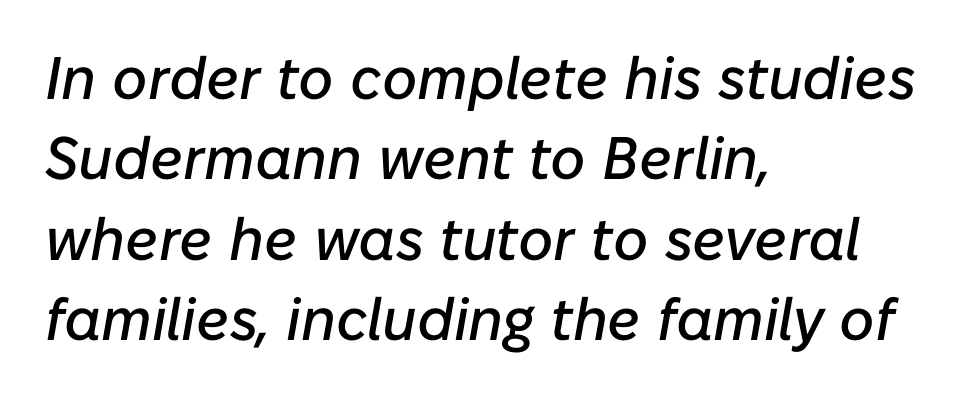
Q: Is the text italic (slanted)? A: Yes, it leans right by about 10 degrees.
Q: Is the text underlined? A: No.
Q: How is the paragraph aligned? A: Left-aligned.
Q: Is the spacing between letters normal or unusually wide? A: Normal.
Q: Is the spacing between lines tight, normal or loose? A: Normal.
Q: Width (condensed, normal, or wide)? A: Normal.
Q: Stroke contrast? A: Low.
Q: x-height? A: Medium.
Q: Monospaced? A: No.
